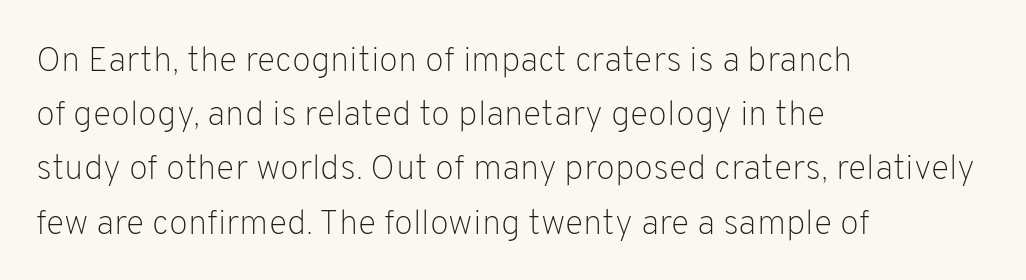
Q: Is the text bold? A: No.
Q: Is the text italic (slanted)? A: No, it is upright.
Q: Is the typeface a serif or a sans-serif typeface? A: Sans-serif.
Q: Is the text underlined? A: No.
Q: How is the paragraph aligned? A: Left-aligned.
Q: Is the spacing between letters normal or unusually wide? A: Normal.
Q: Is the spacing between lines tight, normal or loose? A: Normal.
Q: Width (condensed, normal, or wide)? A: Normal.
Q: Stroke contrast? A: Low.
Q: x-height? A: Medium.
Q: Monospaced? A: No.
